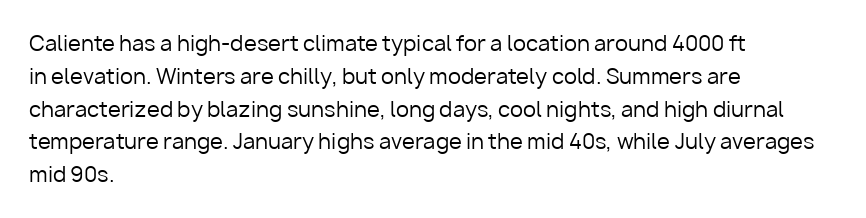
{"italic": "no", "bold": "no", "underline": "no", "align": "left", "line_spacing": "normal", "line_spacing_ratio": 1.56, "letter_spacing": "normal", "letter_spacing_em": 0.0, "glyph_px": 21}
